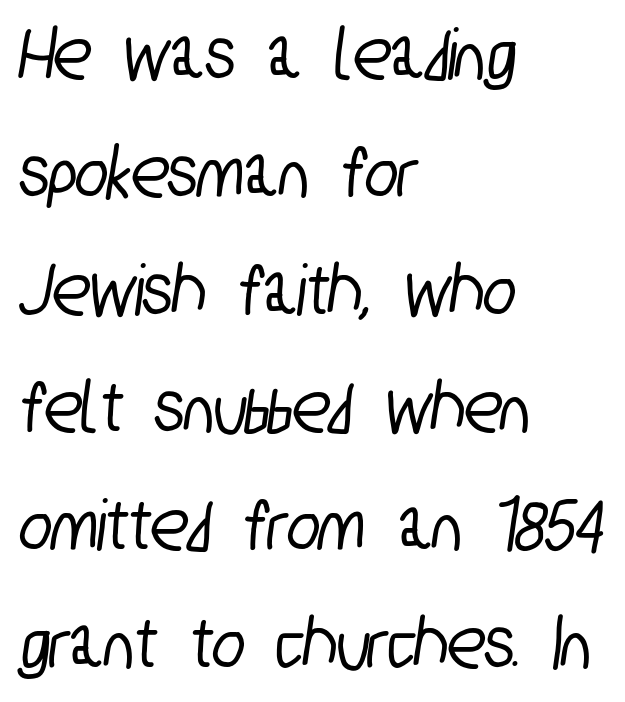
The vertical gap from one line to the next is medium. The text was rendered using a sans face with plain stroke endings. Here the designer chose a conventional face with non-uniform glyph widths. This sample uses plain, unmodified letter spacing.
